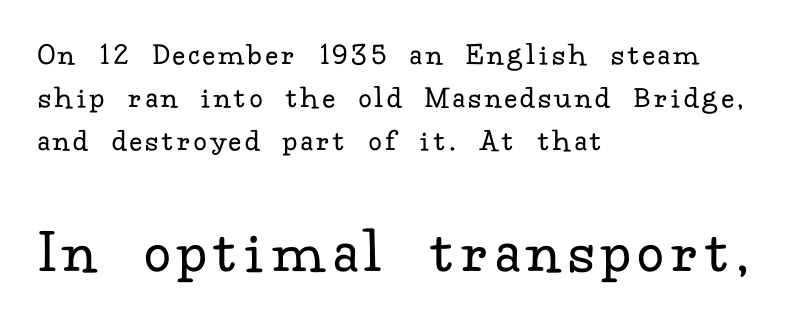
The image shows 65 px regular-weight serif type, upright; set left-aligned, normal line spacing (1.34x), not underlined; the second (bottom) block is 2.03x larger; low stroke contrast and a small x-height.
